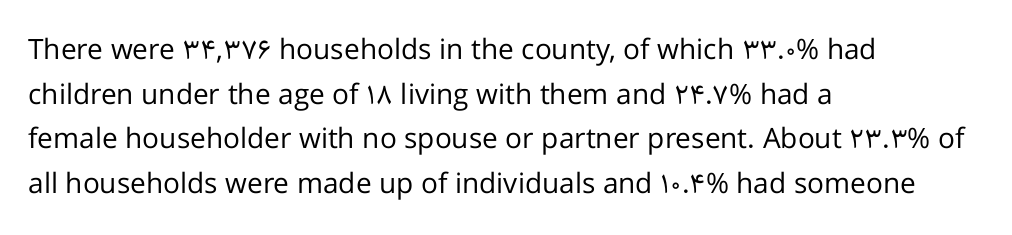
{"serif": "no", "italic": "no", "bold": "no", "weight": "regular", "width": "normal", "stroke_contrast": "low", "x_height": "medium", "monospaced": "no", "underline": "no", "align": "left", "line_spacing": "normal", "line_spacing_ratio": 1.59, "letter_spacing": "normal", "letter_spacing_em": 0.0, "glyph_px": 28}
